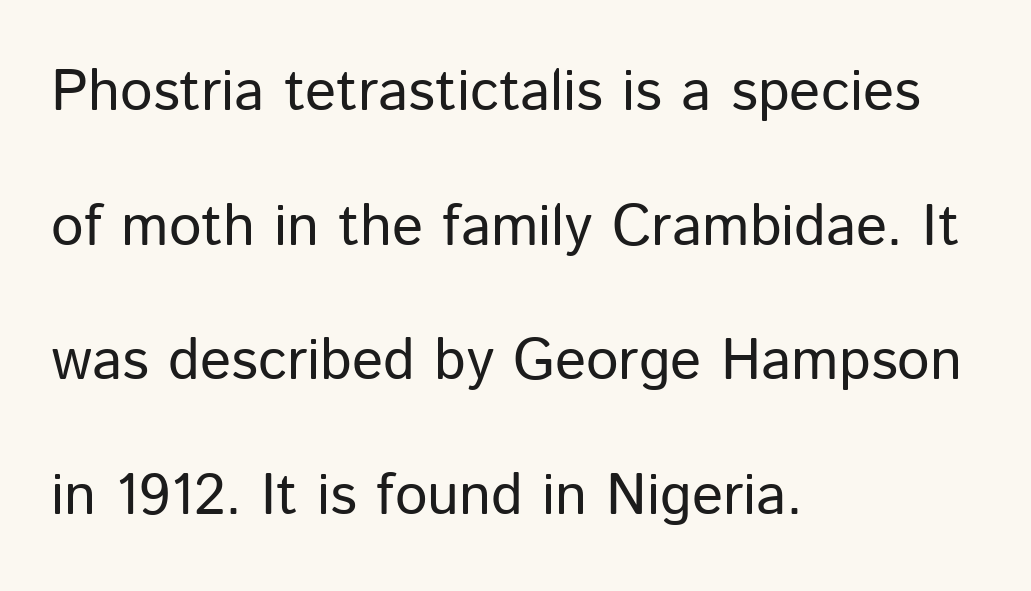
{"serif": "no", "italic": "no", "bold": "no", "weight": "regular", "width": "normal", "stroke_contrast": "low", "x_height": "medium", "monospaced": "no", "underline": "no", "align": "left", "line_spacing": "loose", "line_spacing_ratio": 2.32, "letter_spacing": "normal", "letter_spacing_em": 0.0, "glyph_px": 58}
